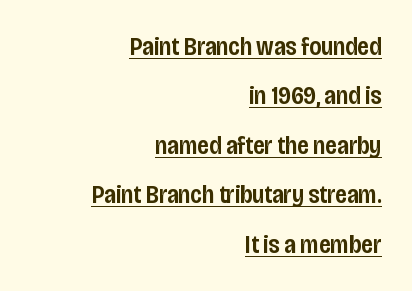
Weight: semibold (demi). These lines are set flush right with a ragged left edge. The face used here appears with an underline applied. Vertical strokes here are truly vertical. Honestly, the rows look like they've been pulled way apart. Caption: standard tracking, unaltered.
